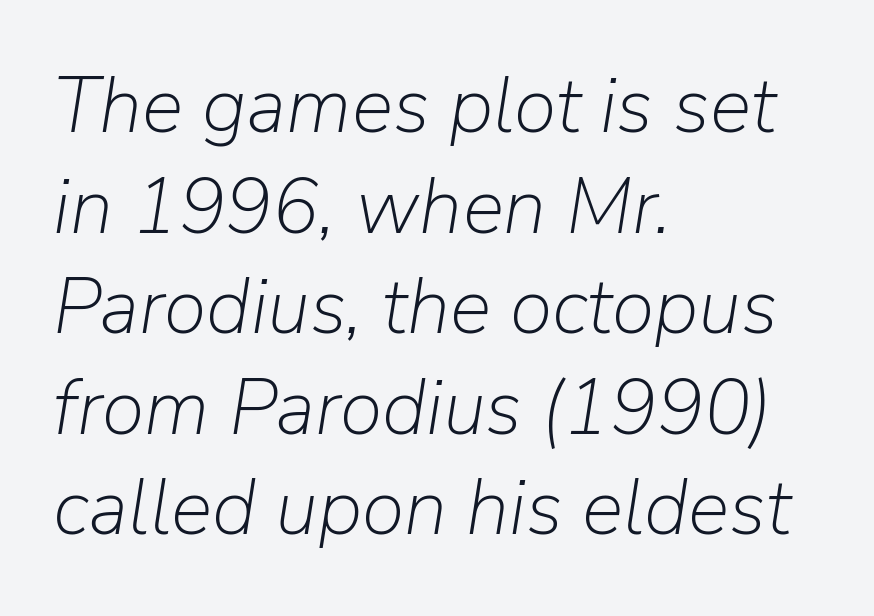
{"italic": "yes", "lean": "right", "slant_degrees": 9, "bold": "no", "weight": "light", "width": "normal", "stroke_contrast": "low", "x_height": "medium", "monospaced": "no", "underline": "no", "align": "left", "line_spacing": "normal", "line_spacing_ratio": 1.29, "letter_spacing": "normal", "letter_spacing_em": 0.0, "glyph_px": 78}
